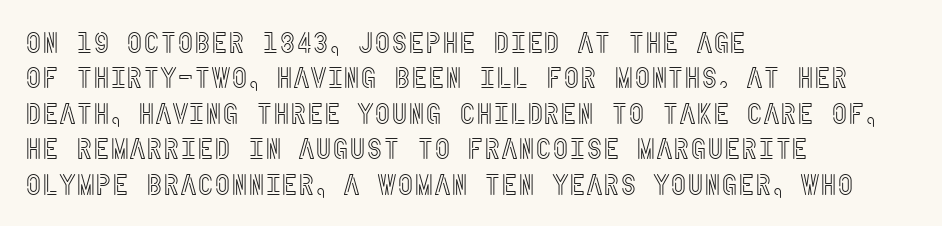
The image shows 29 px condensed type, upright; set left-aligned, line spacing 1.22x, normal letter spacing, not underlined; a large x-height.
